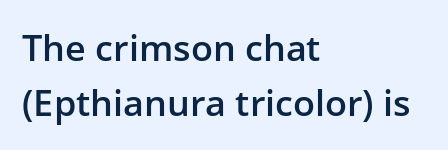
{"serif": "no", "italic": "no", "bold": "semi", "weight": "semibold", "width": "normal", "stroke_contrast": "low", "x_height": "medium", "monospaced": "no", "underline": "no", "align": "left", "line_spacing": "normal", "line_spacing_ratio": 1.53, "letter_spacing": "normal", "letter_spacing_em": 0.0, "glyph_px": 36}
